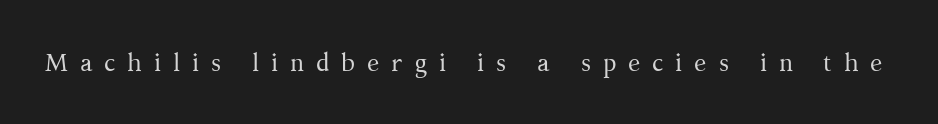
The gaps between neighbouring characters are conspicuously large. These lines were composed using upright roman letters. Weight: not bold — regular or lighter. The passage shown is not underscored anywhere.
